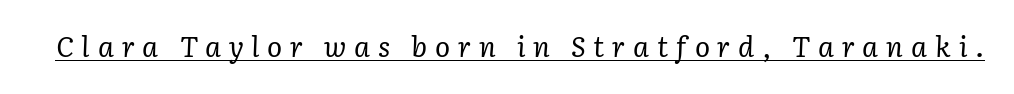
Proportional: the letters do not fall into vertical columns. Every character sits at an angle, as italics do. No chunkiness to these letters — they're not bold. Is the letter spacing exaggerated? Yes — the characters are pushed far apart. Type style note: has serifs. A continuous stroke trails under the words, as in a hyperlink.
